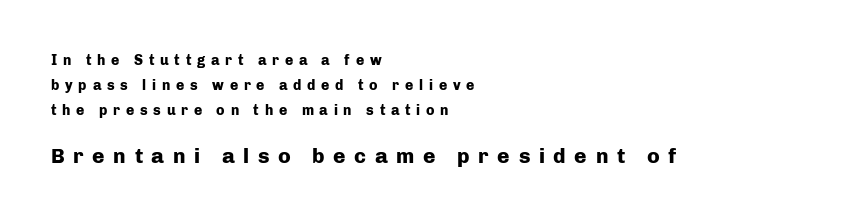
{"italic": "no", "bold": "yes", "underline": "no", "align": "left", "line_spacing_ratio": 1.8, "letter_spacing": "wide", "letter_spacing_em": 0.41, "larger_block": "second", "size_ratio": 1.5, "glyph_px": 21}
